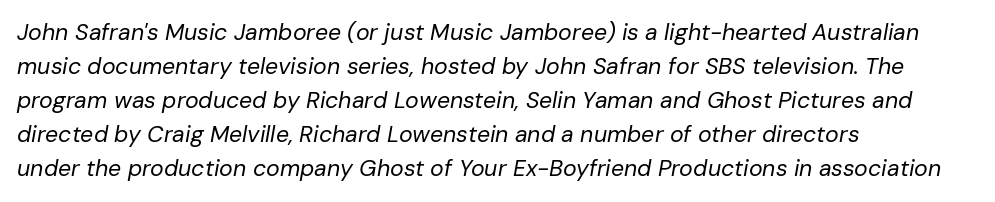
Descender tails drop into unmarked territory. Compared with a centered layout, this one pins lines to the left instead. The glyphs look as if they've been sheared to an angle. Horizontal bands of white between lines are of average thickness.
